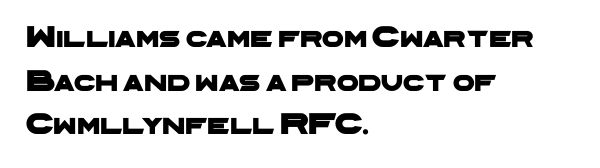
Character widths vary here, with narrow letters taking less room than wide ones. The rendering shows plain stroke endings on the letterforms — a sans-serif design. The words here are not underlined. The vertical gap from one line to the next is medium.
